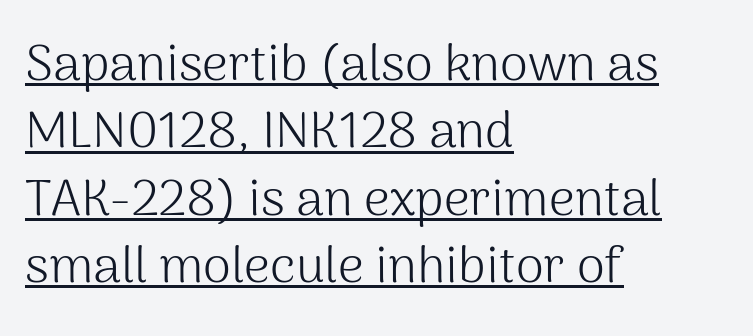
The image shows 51 px light sans-serif type, upright; set left-aligned, normal line spacing (1.32x), normal letter spacing, underlined; medium stroke contrast and a medium x-height.
